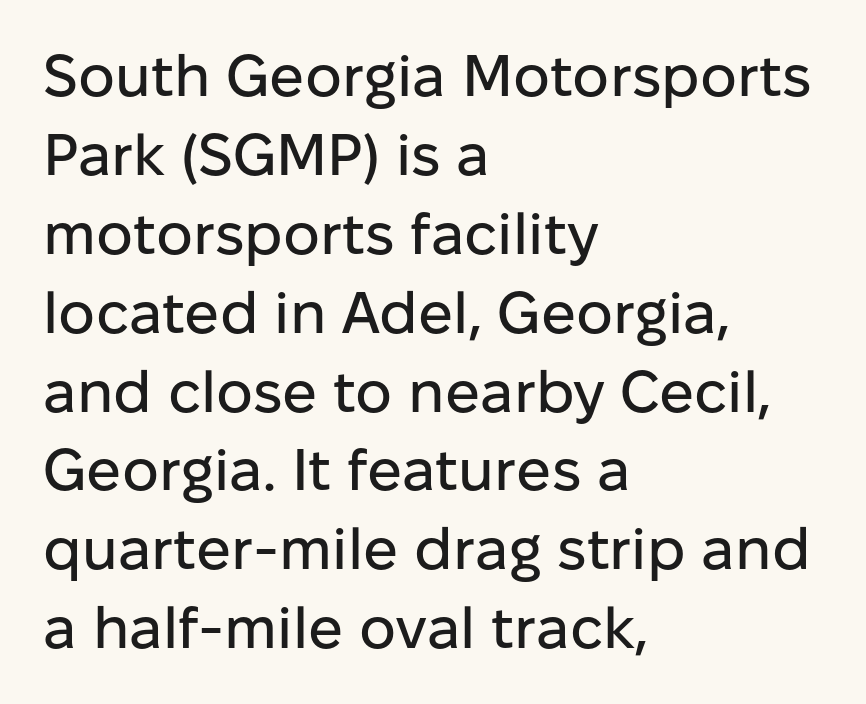
Q: Is the text italic (slanted)? A: No, it is upright.
Q: Is the typeface a serif or a sans-serif typeface? A: Sans-serif.
Q: Is the text underlined? A: No.
Q: How is the paragraph aligned? A: Left-aligned.
Q: Is the spacing between letters normal or unusually wide? A: Normal.
Q: Is the spacing between lines tight, normal or loose? A: Normal.
Q: Width (condensed, normal, or wide)? A: Normal.
Q: Stroke contrast? A: Low.
Q: x-height? A: Medium.
Q: Monospaced? A: No.
